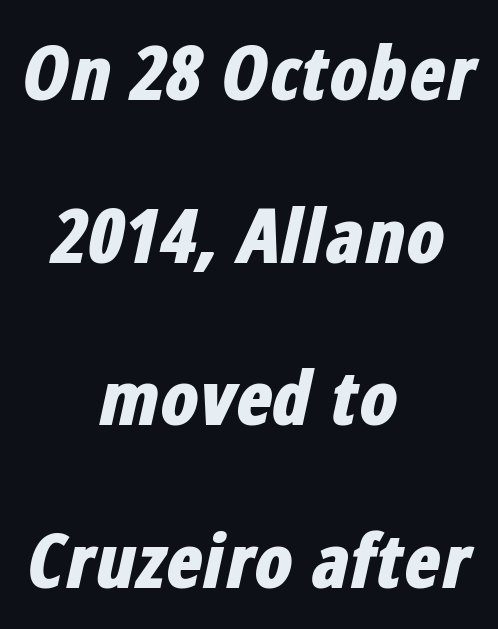
Q: Is the text bold? A: Yes.
Q: Is the text italic (slanted)? A: Yes, it leans right by about 12 degrees.
Q: Is the text underlined? A: No.
Q: How is the paragraph aligned? A: Centered.
Q: Is the spacing between letters normal or unusually wide? A: Normal.
Q: Is the spacing between lines tight, normal or loose? A: Loose.
Q: Width (condensed, normal, or wide)? A: Condensed.
Q: Stroke contrast? A: Low.
Q: x-height? A: Medium.
Q: Monospaced? A: No.
